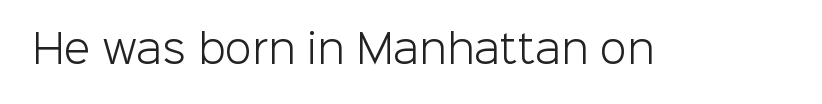
The letters advance in unequal steps, a hallmark of proportional type. Type style note: lacks serifs. Compared with typical body copy, the letter spacing here is the same. Heft: none added — not bold. Notice how the stems are strictly vertical — no italics here. Beneath every word, the page is bare.
